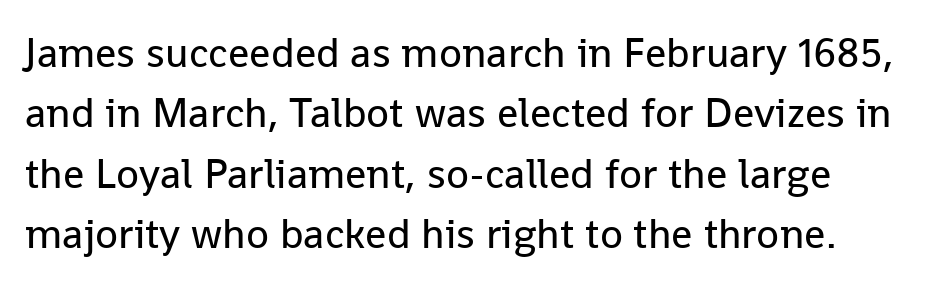
{"serif": "no", "italic": "no", "bold": "no", "weight": "regular", "width": "normal", "stroke_contrast": "low", "x_height": "medium", "monospaced": "no", "underline": "no", "align": "left", "line_spacing": "normal", "line_spacing_ratio": 1.44, "letter_spacing": "normal", "letter_spacing_em": 0.0, "glyph_px": 42}
